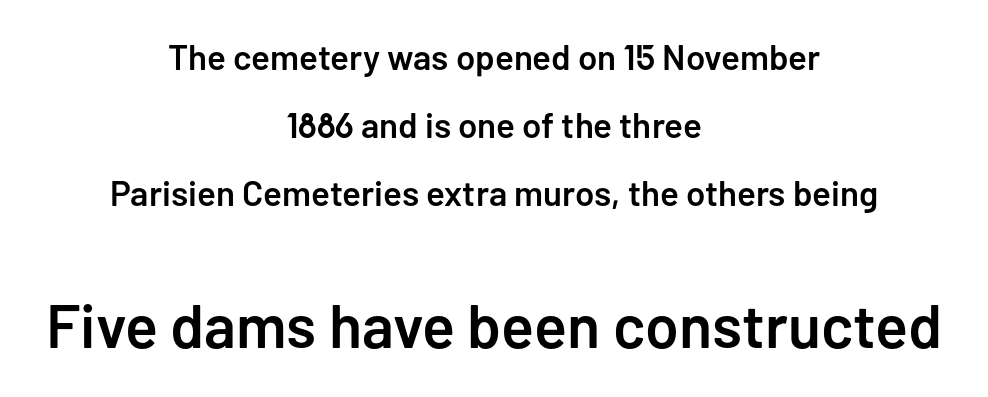
Q: Is the text bold? A: Semi-bold.
Q: Is the text italic (slanted)? A: No, it is upright.
Q: Is the typeface a serif or a sans-serif typeface? A: Sans-serif.
Q: Is the text underlined? A: No.
Q: How is the paragraph aligned? A: Centered.
Q: Is the spacing between letters normal or unusually wide? A: Normal.
Q: Is the spacing between lines tight, normal or loose? A: Loose.
Q: Which block of text is set in a larger size, the first (top) or the second (bottom)? A: The second (bottom) one.
Q: Width (condensed, normal, or wide)? A: Normal.
Q: Stroke contrast? A: Low.
Q: x-height? A: Medium.
Q: Monospaced? A: No.
